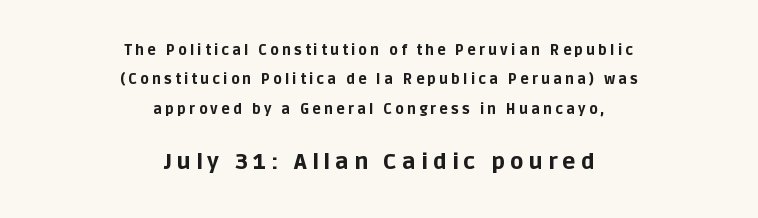
Students, this is bold: see how much ink each stroke carries. Someone cranked the tracking dial way up on this one. The gap between lines stays unmarked. The block sitting lower on the canvas is the one with enlarged characters. Baseline-to-baseline distance is far greater than the letter height. You can tell it's not italic because the verticals are truly vertical.
